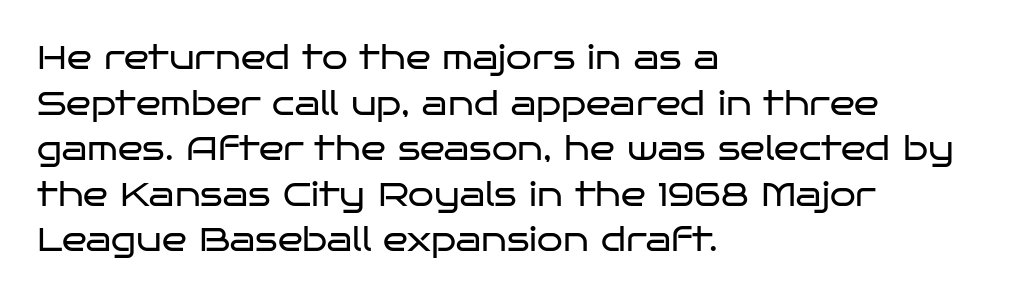
{"serif": "no", "italic": "no", "bold": "no", "weight": "regular", "width": "wide", "stroke_contrast": "low", "x_height": "large", "monospaced": "no", "underline": "no", "align": "left", "line_spacing": "normal", "line_spacing_ratio": 1.38, "letter_spacing": "normal", "letter_spacing_em": 0.0, "glyph_px": 33}
